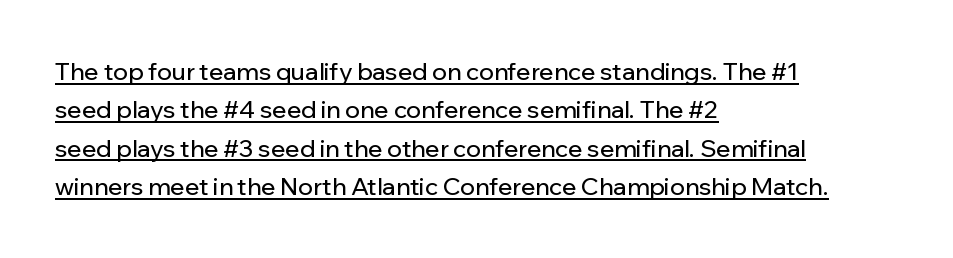
Q: Is the text italic (slanted)? A: No, it is upright.
Q: Is the text underlined? A: Yes.
Q: How is the paragraph aligned? A: Left-aligned.
Q: Is the spacing between letters normal or unusually wide? A: Normal.
Q: Is the spacing between lines tight, normal or loose? A: Normal.
